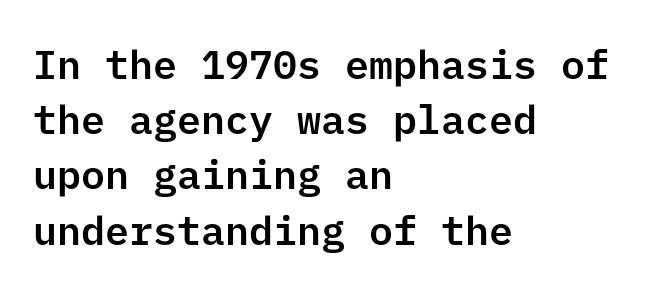
Q: Is the text italic (slanted)? A: No, it is upright.
Q: Is the typeface a serif or a sans-serif typeface? A: Sans-serif.
Q: Is the text underlined? A: No.
Q: How is the paragraph aligned? A: Left-aligned.
Q: Is the spacing between letters normal or unusually wide? A: Normal.
Q: Is the spacing between lines tight, normal or loose? A: Normal.
Q: Width (condensed, normal, or wide)? A: Normal.
Q: Stroke contrast? A: Low.
Q: x-height? A: Medium.
